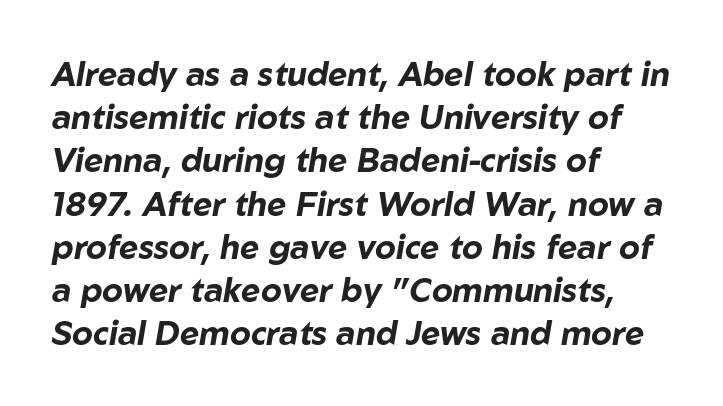
Notice how the passage keeps a crisp vertical edge on the left only. The passage shown stacks its lines at a standard gap. Compared with typical body copy, the letter spacing here is the same. Here the designer chose a conventional face with non-uniform glyph widths. Its strokes are broad and dark, the hallmark of bold type.
